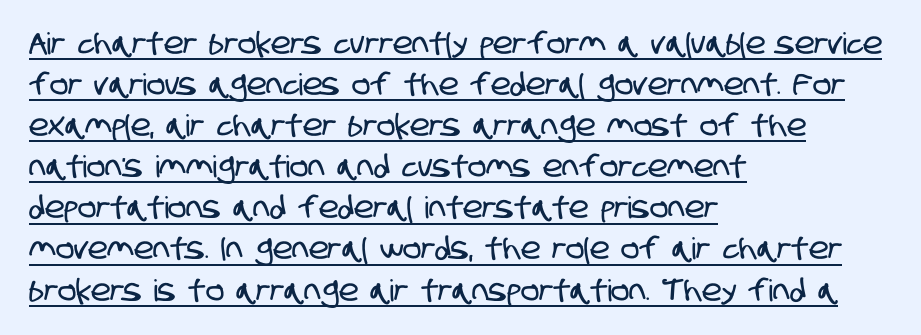
The image shows 30 px condensed sans-serif type; set left-aligned, normal line spacing (1.37x), normal letter spacing, underlined; low stroke contrast and a large x-height.
